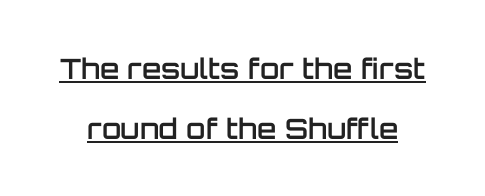
Do the characters align in a grid? No, the font is proportional. In terms of letterform style, serifs are entirely absent. Honestly, the underline is the first thing you notice here. Notice the wide empty band between every row — that's loose leading. The type sits square on the baseline with zero lean.
